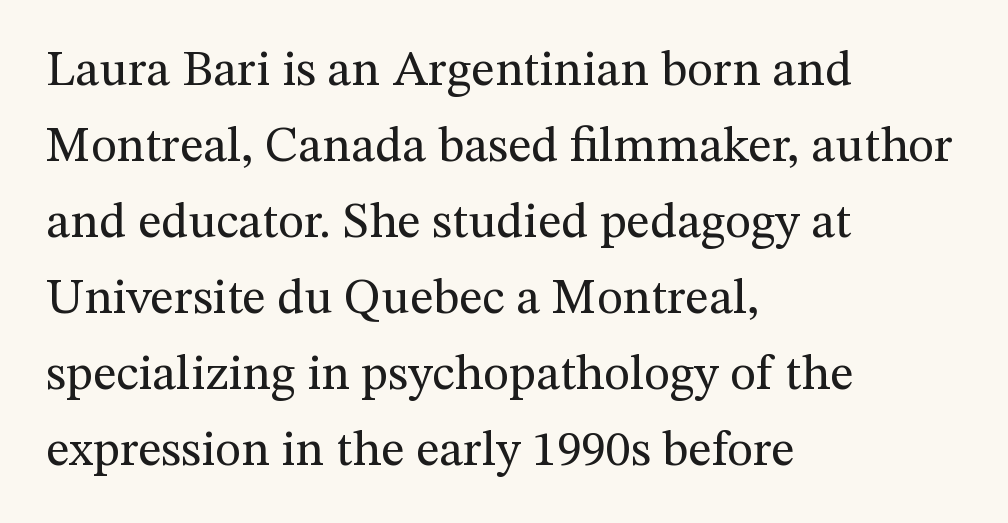
This is not heavy type; no bold has been used. Ordinary non-slanted type is in use. You could call the tracking neutral — neither tight nor loose. Visually the block forms a straight wall on the left and a jagged coastline on the right. Vertical spacing — default.
